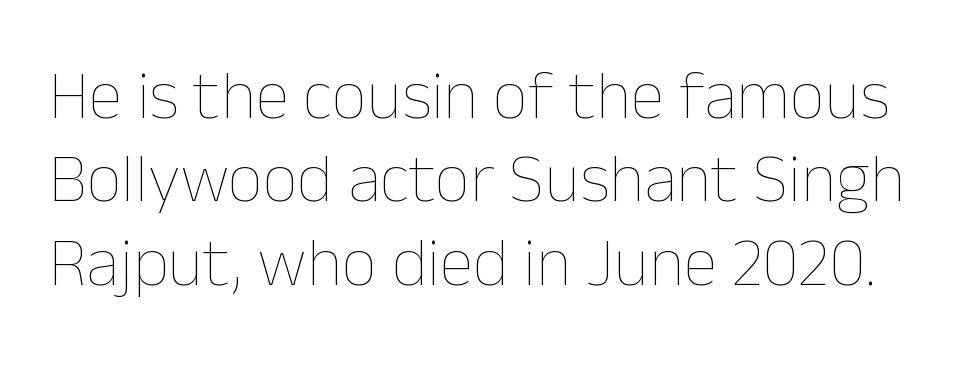
The image shows 69 px thin type, upright; set line spacing 1.21x, normal letter spacing, not underlined; low stroke contrast and a medium x-height.
